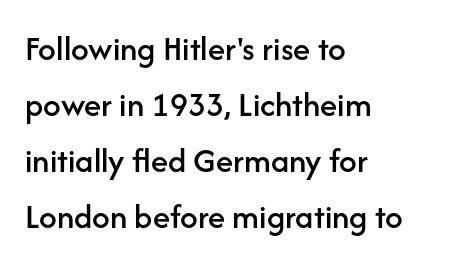
Only glyphs here, with clear space below each row. When letters stand straight like this, we call the style roman or upright. The paragraph has a hard left edge and a soft right edge. Varying glyph widths throughout — classic text-font behaviour. Quick note: interline space is typical.
